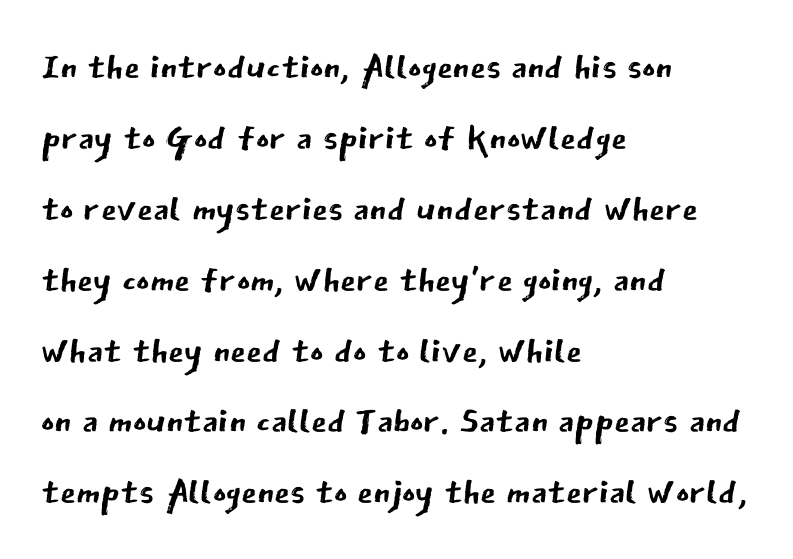
{"serif": "no", "italic": "no", "bold": "no", "weight": "regular", "width": "normal", "stroke_contrast": "low", "x_height": "medium", "monospaced": "no", "underline": "no", "align": "left", "line_spacing": "normal", "line_spacing_ratio": 1.39, "letter_spacing": "normal", "letter_spacing_em": 0.0, "glyph_px": 51}
